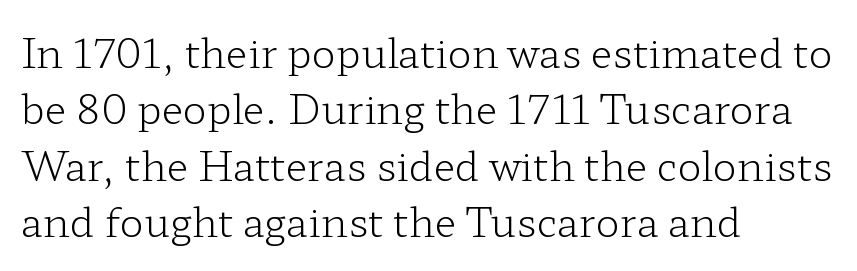
The image shows 40 px light, wide serif type, upright; set left-aligned, normal line spacing (1.41x), normal letter spacing, not underlined; low stroke contrast and a medium x-height.
